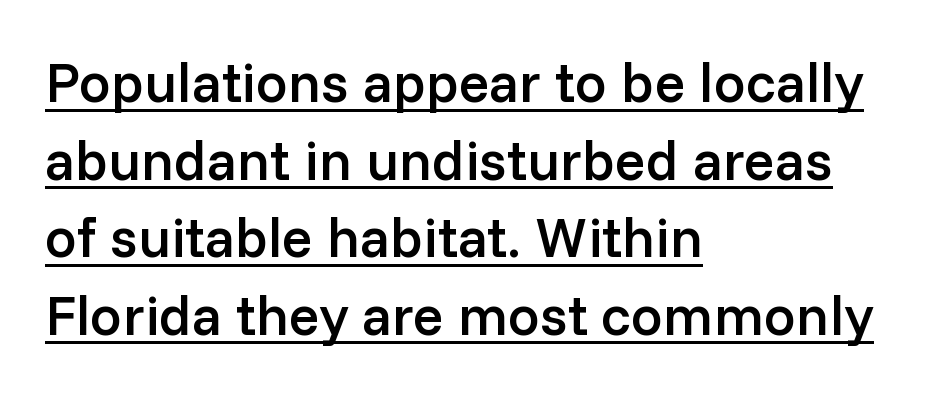
The lettering stays uniformly vertical, giving the passage a roman look. The leading is moderate, giving the passage an even texture. Does a line run under the words? Yes, clearly. Compared with typical body copy, the letter spacing here is the same.
